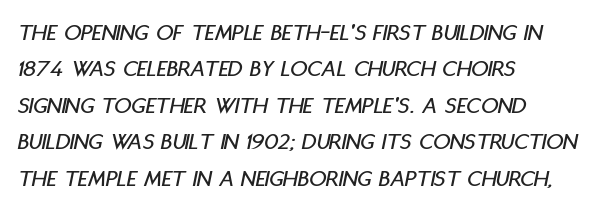
The image shows 24 px text type, italic (leaning right); set left-aligned, normal line spacing (1.52x), normal letter spacing, not underlined.
